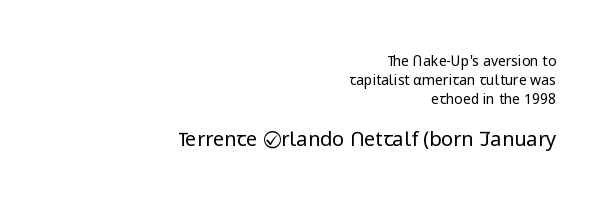
Between these two stacked blocks, the lower one wins on size. The designer left line spacing at the default. Reading down the block, your eye finds every line finishing at a fixed right position. The space beneath each line is pristine and unruled. The passage shown has conventional tracking throughout.
